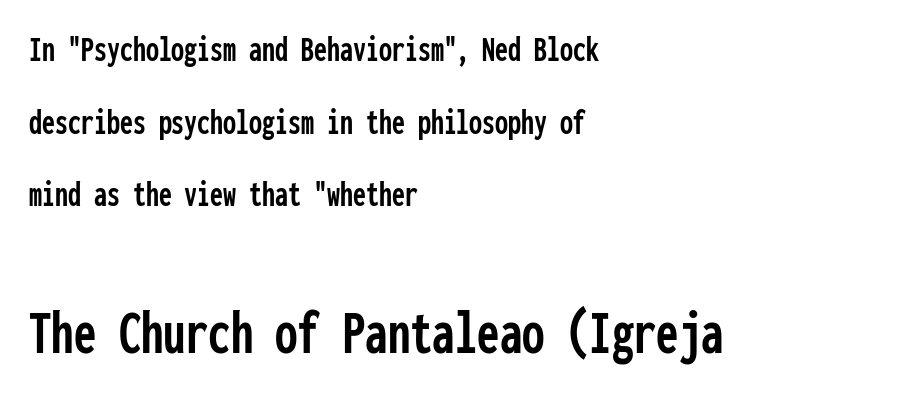
Visually the block forms a straight wall on the left and a jagged coastline on the right. These two chunks differ in scale, with the bottom chunk taking the larger measure. Nothing sits at the stroke ends, so this counts as sans-serif. The gap between lines stays unmarked. You could count columns in this text — the font is strictly monospaced.
